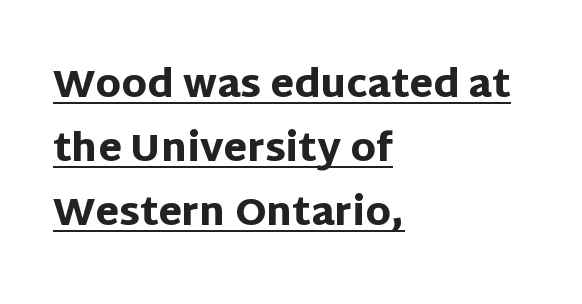
The image shows 38 px heavy sans-serif type, upright; set left-aligned, normal line spacing (1.68x), normal letter spacing, underlined; low stroke contrast and a large x-height.
